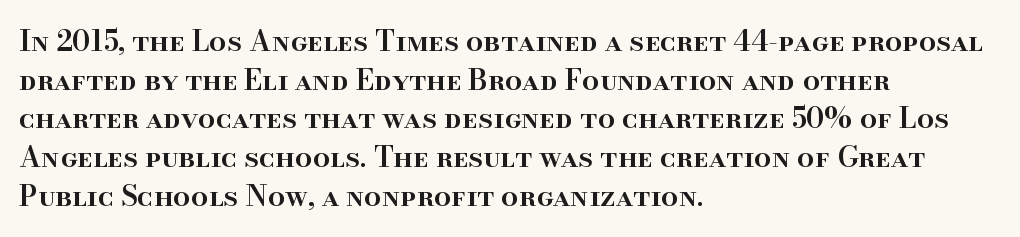
This rendering features lettering with no underline. The glyphs have the mass of a demibold cut, below bold. The passage shown is typed in a proportional face where columns would drift. Check where the strokes stop: tiny serifs finish them off. The ragged edge is on the right, which tells us the setting is flush left.
